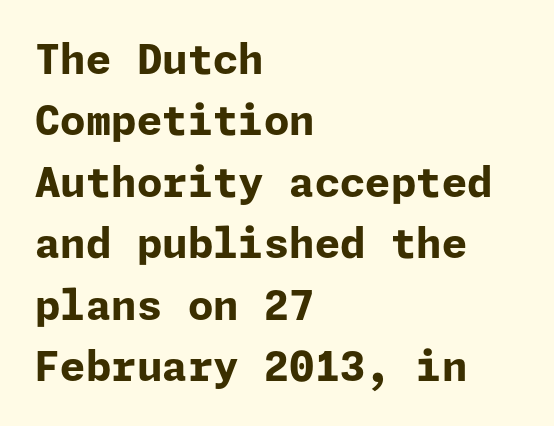
The image shows 41 px bold sans-serif type, upright; set left-aligned, normal line spacing (1.5x), normal letter spacing, not underlined; low stroke contrast and a medium x-height.
